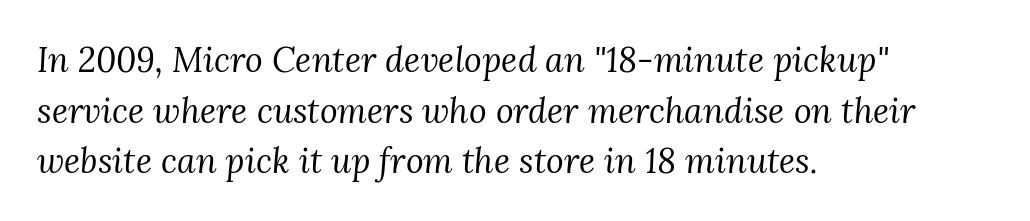
Where is the straight margin? On the left. Is this a heavy cut? Hardly; it is regular or lighter. The glyphs look as if they've been sheared to an angle. The space between consecutive lines is moderate. To sum up the face: it has serifs.
